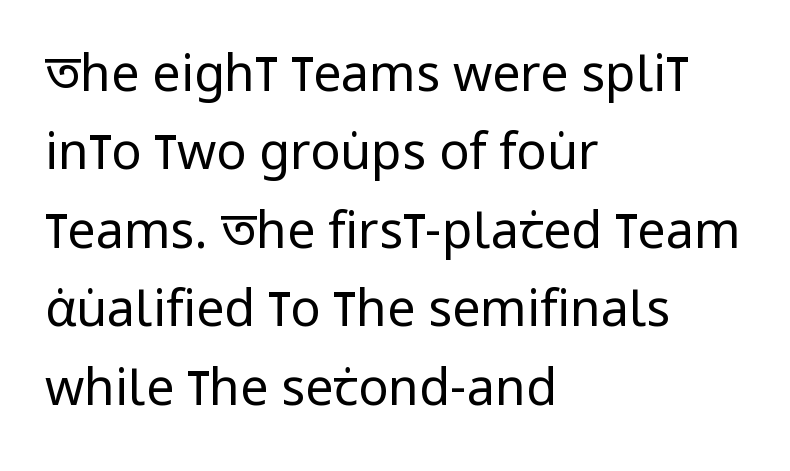
Q: Is the text bold? A: No.
Q: Is the text italic (slanted)? A: No, it is upright.
Q: Is the typeface a serif or a sans-serif typeface? A: Sans-serif.
Q: Is the text underlined? A: No.
Q: How is the paragraph aligned? A: Left-aligned.
Q: Is the spacing between letters normal or unusually wide? A: Normal.
Q: Is the spacing between lines tight, normal or loose? A: Normal.
Q: Width (condensed, normal, or wide)? A: Condensed.
Q: Stroke contrast? A: Low.
Q: x-height? A: Large.
Q: Monospaced? A: No.
